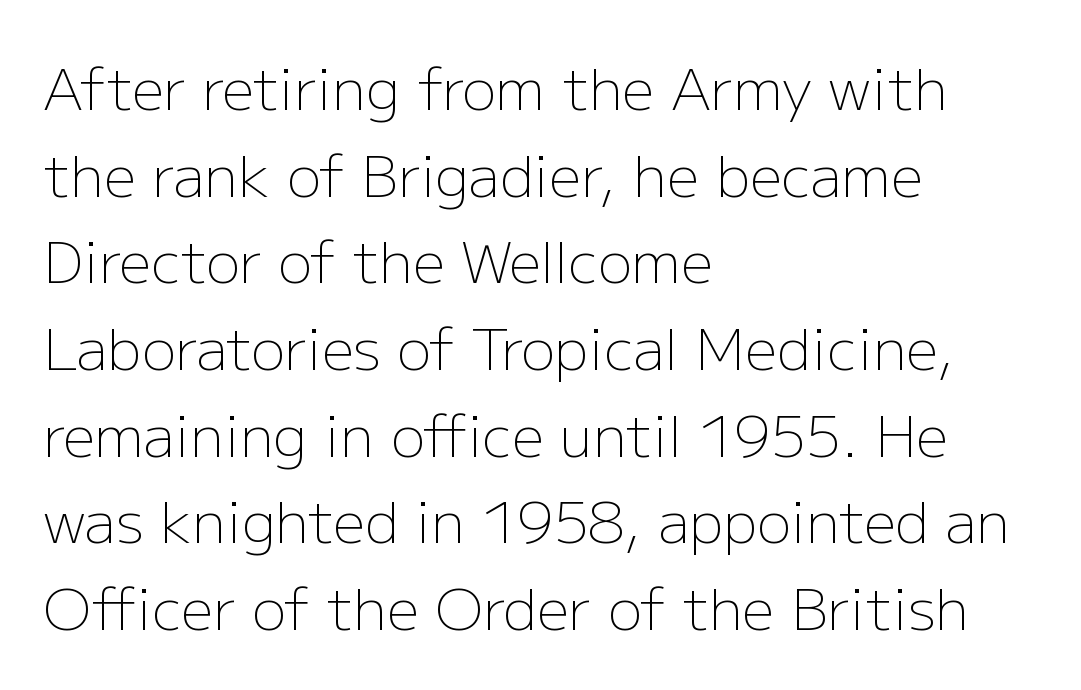
The image shows 57 px light sans-serif type, upright; set left-aligned, normal line spacing (1.52x), normal letter spacing, not underlined; low stroke contrast and a medium x-height.
